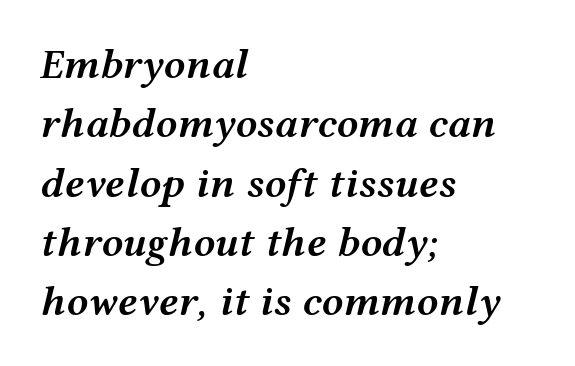
{"italic": "yes", "lean": "right", "slant_degrees": 12, "bold": "semi", "weight": "semibold", "width": "wide", "stroke_contrast": "medium", "x_height": "medium", "monospaced": "no", "underline": "no", "align": "left", "line_spacing": "normal", "line_spacing_ratio": 1.38, "letter_spacing": "normal", "letter_spacing_em": 0.0, "glyph_px": 43}
